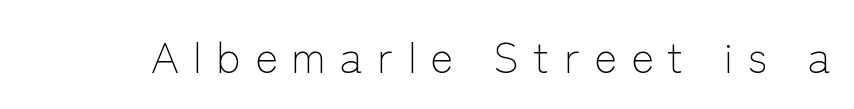
Typographically, this falls in the sans-serif category. Do the letters lean? They stand straight. Character widths vary here, with narrow letters taking less room than wide ones. Loose tracking; the words dissolve into strings of separated letters.
